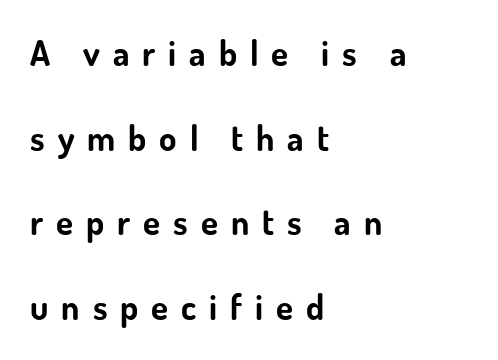
The ragged edge is on the right, which tells us the setting is flush left. This sample trades compactness for vertical openness between lines. The text was rendered using a sans face with plain stroke endings. The face used here is proportionally spaced, like ordinary book or web type. The strip under each line holds only bare page. I'd describe the lettering as bold — thick and assertive.
